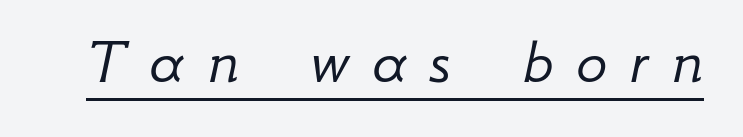
The image shows 65 px light type, italic (leaning right); set unusually wide letter spacing (+0.36 em), underlined; low stroke contrast and a small x-height.
